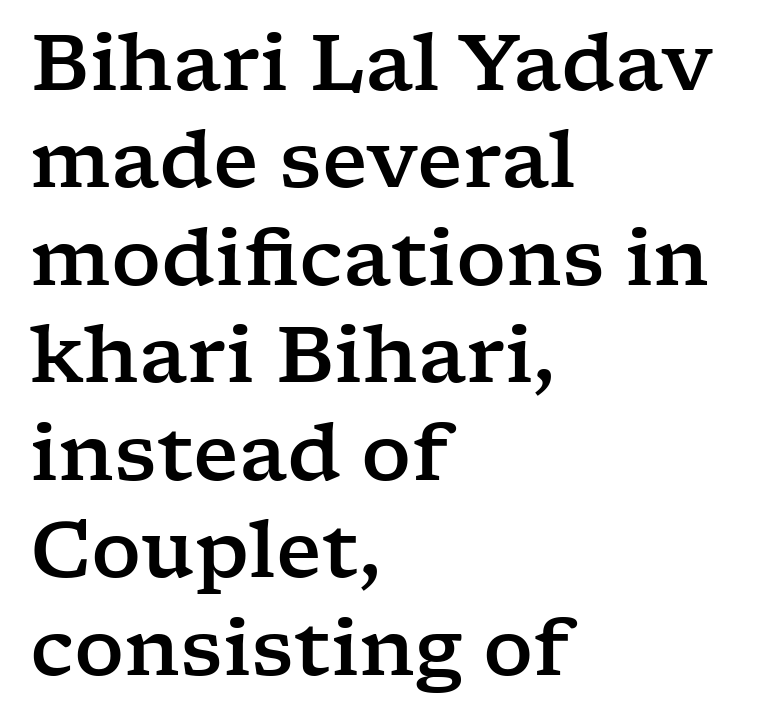
Q: Is the text italic (slanted)? A: No, it is upright.
Q: Is the typeface a serif or a sans-serif typeface? A: Serif.
Q: Is the text underlined? A: No.
Q: How is the paragraph aligned? A: Left-aligned.
Q: Is the spacing between letters normal or unusually wide? A: Normal.
Q: Is the spacing between lines tight, normal or loose? A: Normal.
Q: Width (condensed, normal, or wide)? A: Wide.
Q: Stroke contrast? A: Low.
Q: x-height? A: Medium.
Q: Monospaced? A: No.
